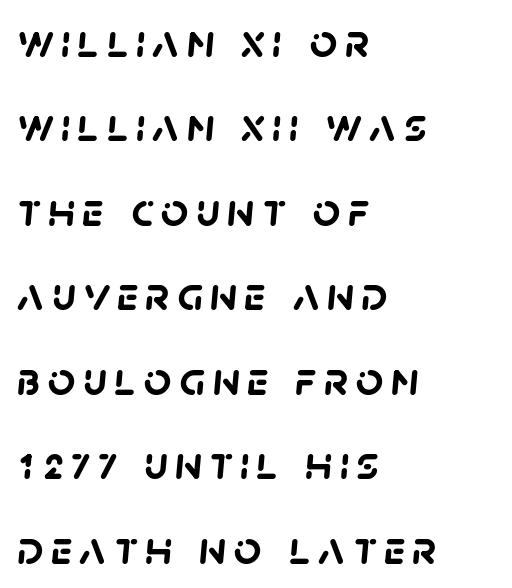
Nobody drew a line under any word here. Proportional: the letters do not fall into vertical columns. This sample is left-justified, so line endings fall wherever the words run out. Does the weight exceed regular? Yes, all the way to bold. What kind of face is this? One without serifs — a sans.
